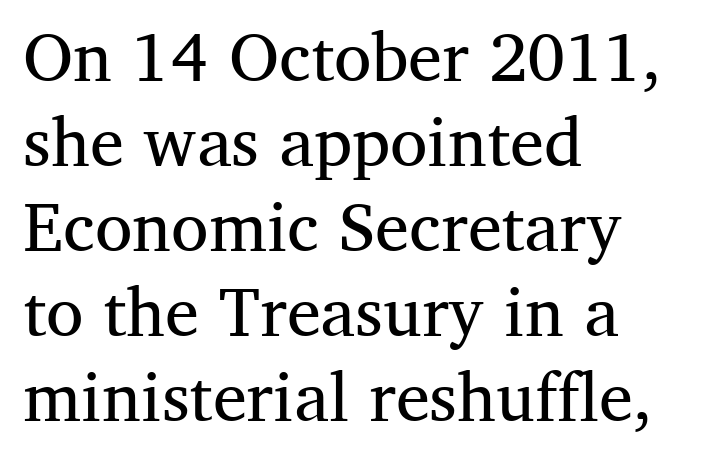
{"serif": "yes", "italic": "no", "bold": "no", "weight": "regular", "width": "normal", "stroke_contrast": "medium", "x_height": "medium", "monospaced": "no", "underline": "no", "align": "left", "line_spacing": "normal", "line_spacing_ratio": 1.25, "letter_spacing": "normal", "letter_spacing_em": 0.0, "glyph_px": 68}
